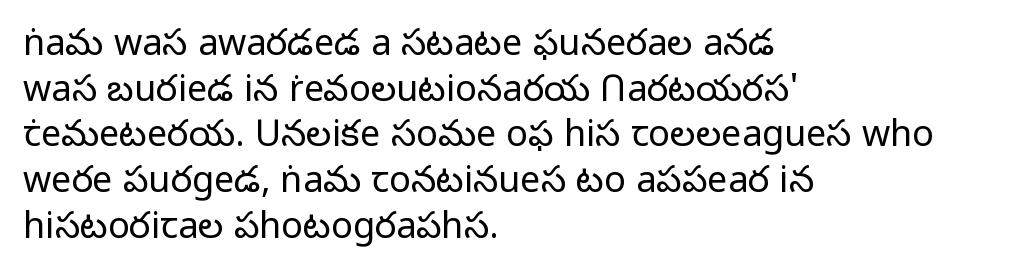
Q: Is the text bold? A: No.
Q: Is the text italic (slanted)? A: No, it is upright.
Q: Is the typeface a serif or a sans-serif typeface? A: Sans-serif.
Q: Is the text underlined? A: No.
Q: How is the paragraph aligned? A: Left-aligned.
Q: Is the spacing between letters normal or unusually wide? A: Normal.
Q: Is the spacing between lines tight, normal or loose? A: Normal.
Q: Width (condensed, normal, or wide)? A: Normal.
Q: Stroke contrast? A: Low.
Q: x-height? A: Medium.
Q: Monospaced? A: No.
